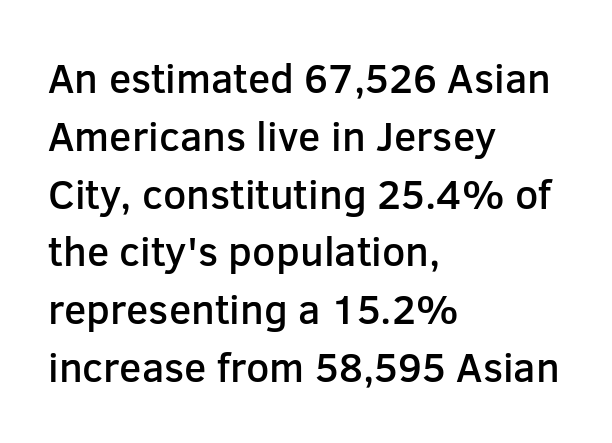
{"serif": "no", "italic": "no", "bold": "semi", "weight": "semibold", "width": "normal", "stroke_contrast": "low", "x_height": "medium", "monospaced": "no", "underline": "no", "align": "left", "line_spacing": "normal", "line_spacing_ratio": 1.41, "letter_spacing": "normal", "letter_spacing_em": 0.0, "glyph_px": 41}
